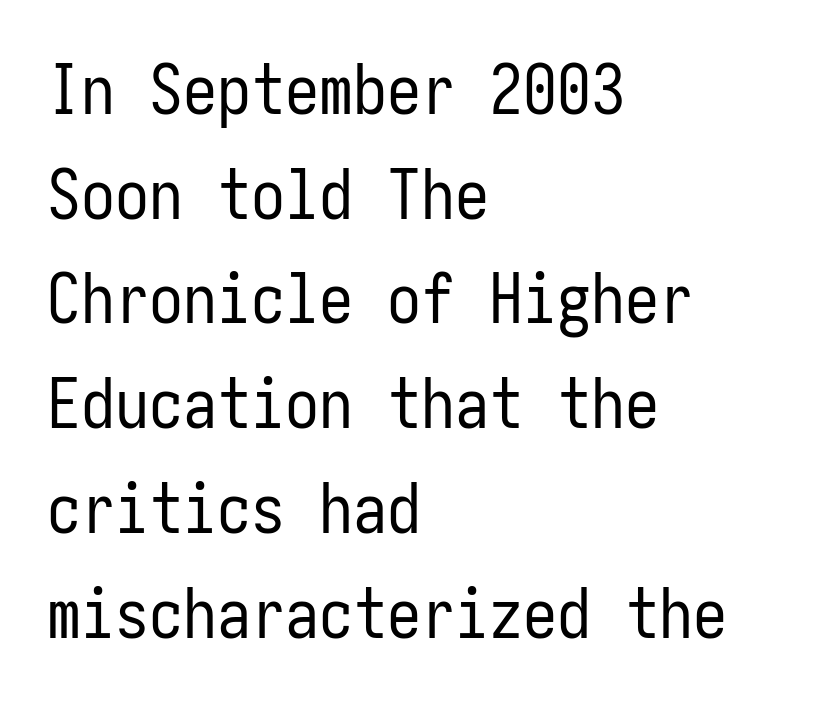
The image shows 68 px regular-weight, condensed sans-serif type, upright; set left-aligned, normal line spacing (1.54x), normal letter spacing, not underlined; low stroke contrast and a medium x-height.
